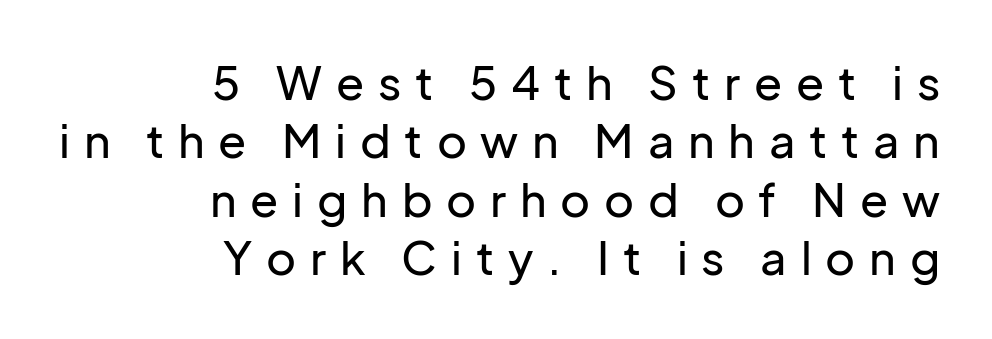
{"serif": "no", "italic": "no", "width": "normal", "stroke_contrast": "low", "x_height": "medium", "monospaced": "no", "underline": "no", "align": "right", "line_spacing": "normal", "line_spacing_ratio": 1.27, "letter_spacing": "wide", "letter_spacing_em": 0.3, "glyph_px": 46}
